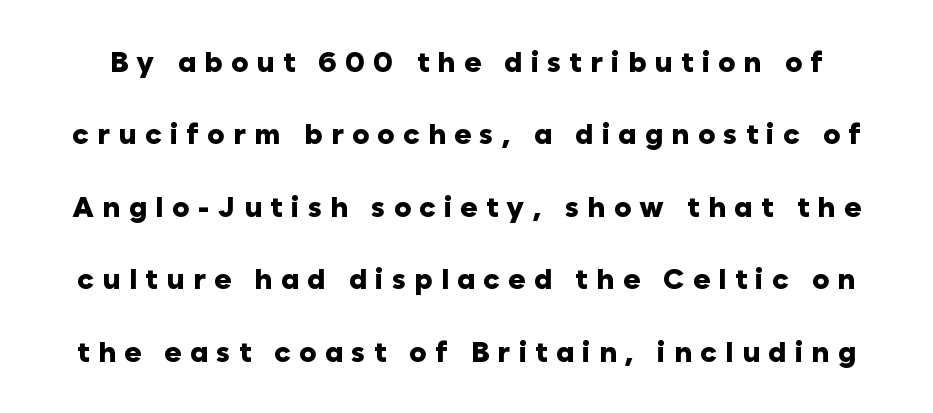
{"serif": "no", "italic": "no", "bold": "yes", "weight": "heavy", "width": "normal", "stroke_contrast": "low", "x_height": "medium", "monospaced": "no", "underline": "no", "line_spacing": "loose", "line_spacing_ratio": 2.5, "letter_spacing": "wide", "letter_spacing_em": 0.28, "glyph_px": 29}
